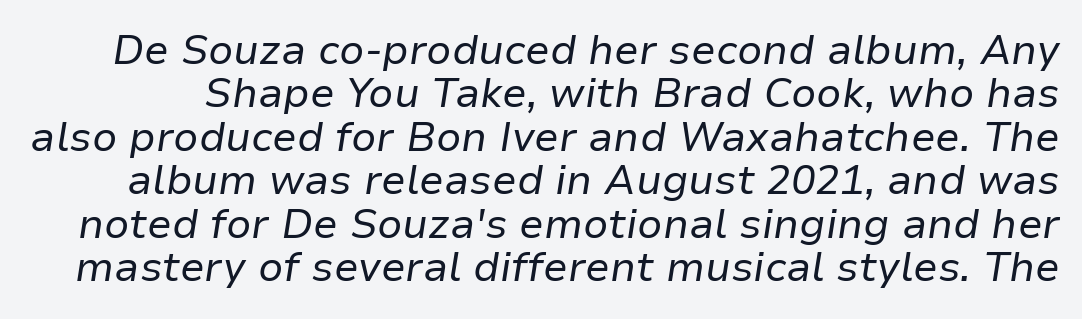
The image shows 41 px regular-weight type, italic (leaning right); set tight line spacing (1.06x), normal letter spacing, not underlined; low stroke contrast and a medium x-height.
